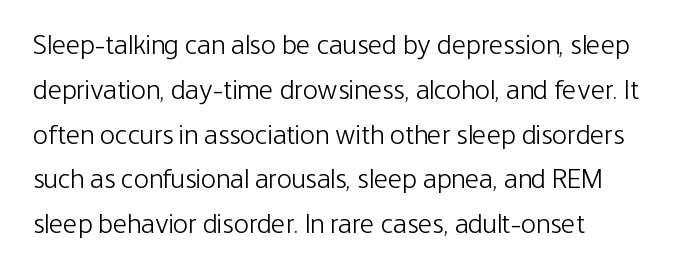
{"serif": "no", "italic": "no", "bold": "no", "weight": "light", "width": "condensed", "stroke_contrast": "low", "x_height": "medium", "monospaced": "no", "underline": "no", "align": "left", "line_spacing": "normal", "line_spacing_ratio": 1.6, "letter_spacing": "normal", "letter_spacing_em": 0.0, "glyph_px": 28}
